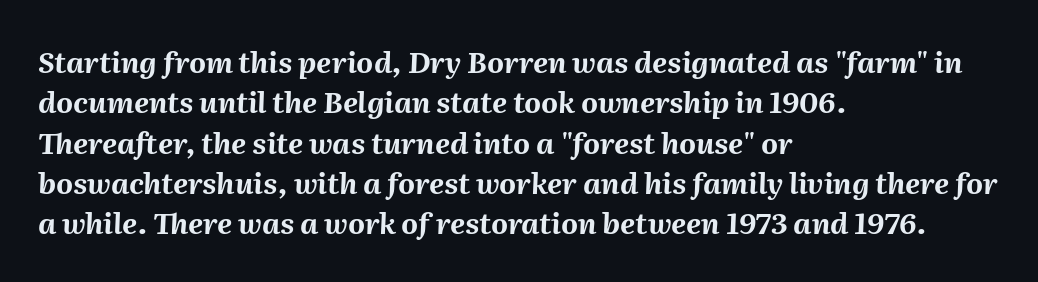
{"italic": "yes", "lean": "right", "slant_degrees": 2, "bold": "yes", "weight": "bold", "width": "normal", "stroke_contrast": "medium", "x_height": "medium", "monospaced": "no", "underline": "no", "align": "left", "line_spacing": "normal", "line_spacing_ratio": 1.39, "letter_spacing": "normal", "letter_spacing_em": 0.0, "glyph_px": 29}
